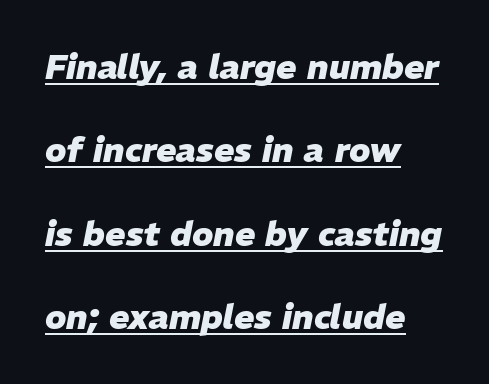
Q: Is the text bold? A: Yes.
Q: Is the text italic (slanted)? A: Yes, it leans right by about 11 degrees.
Q: Is the text underlined? A: Yes.
Q: How is the paragraph aligned? A: Left-aligned.
Q: Is the spacing between letters normal or unusually wide? A: Normal.
Q: Is the spacing between lines tight, normal or loose? A: Loose.
Q: Width (condensed, normal, or wide)? A: Normal.
Q: Stroke contrast? A: Low.
Q: x-height? A: Medium.
Q: Monospaced? A: No.
